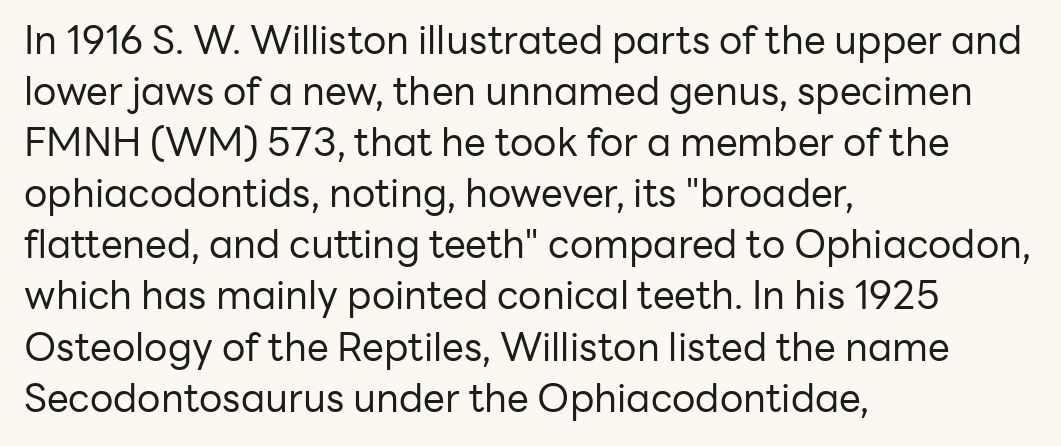
{"serif": "no", "italic": "no", "bold": "no", "weight": "regular", "width": "normal", "stroke_contrast": "low", "x_height": "medium", "monospaced": "no", "underline": "no", "align": "left", "line_spacing": "normal", "line_spacing_ratio": 1.31, "letter_spacing": "normal", "letter_spacing_em": 0.0, "glyph_px": 39}
